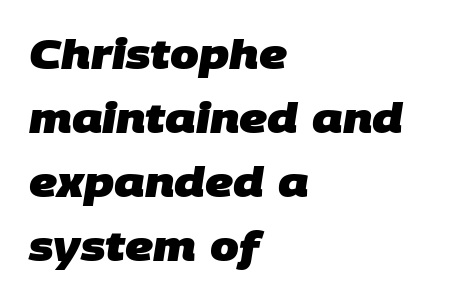
Typesetter's note: full bold, strokes at maximum text heaviness. Looks like regular typesetting: each glyph gets only the width it needs. Rows of type keep a routine distance in the vertical direction. A clean baseline with only descenders dipping below it. The horizontal fit of the characters is conventional and even. The text was rendered using a sans face with plain stroke endings.
